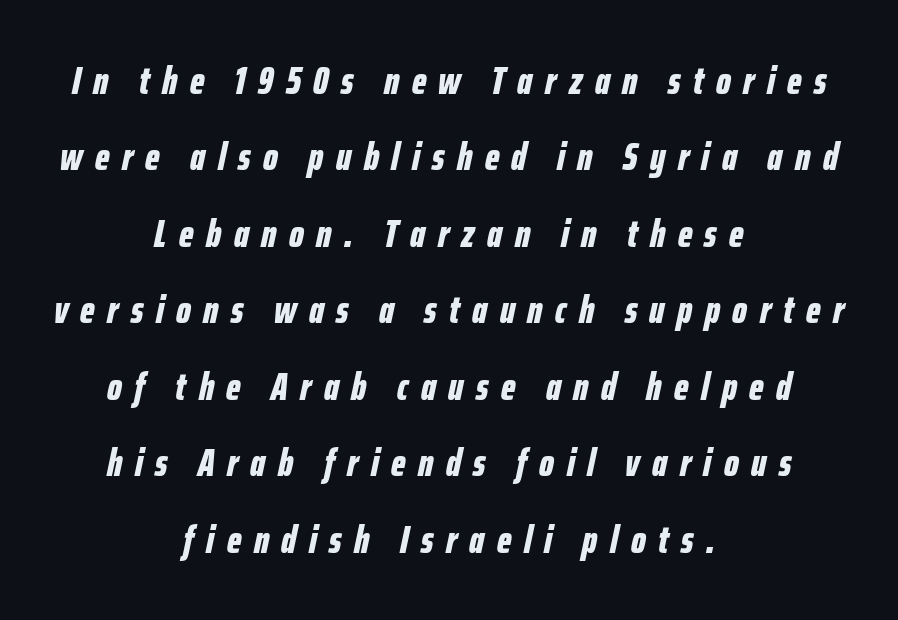
Q: Is the text bold? A: Yes.
Q: Is the text italic (slanted)? A: Yes, it leans right by about 12 degrees.
Q: Is the text underlined? A: No.
Q: How is the paragraph aligned? A: Centered.
Q: Is the spacing between letters normal or unusually wide? A: Unusually wide.
Q: Is the spacing between lines tight, normal or loose? A: Loose.
Q: Width (condensed, normal, or wide)? A: Condensed.
Q: Stroke contrast? A: Low.
Q: x-height? A: Medium.
Q: Monospaced? A: No.
